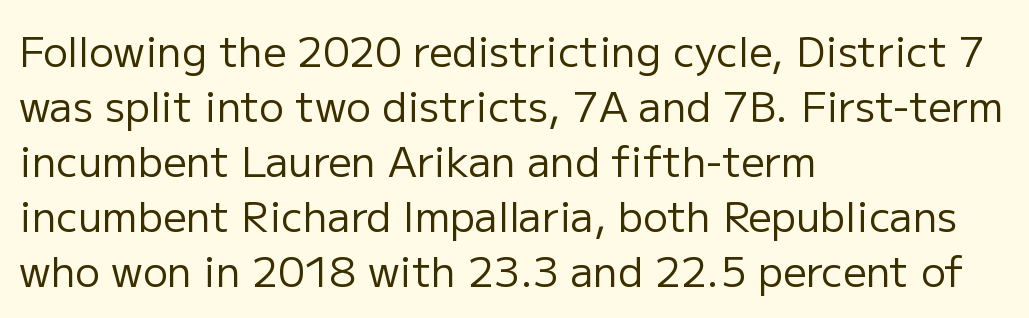
{"serif": "no", "italic": "no", "bold": "no", "weight": "regular", "width": "normal", "stroke_contrast": "low", "x_height": "medium", "monospaced": "no", "underline": "no", "align": "left", "line_spacing": "normal", "line_spacing_ratio": 1.34, "letter_spacing": "normal", "letter_spacing_em": 0.0, "glyph_px": 41}
